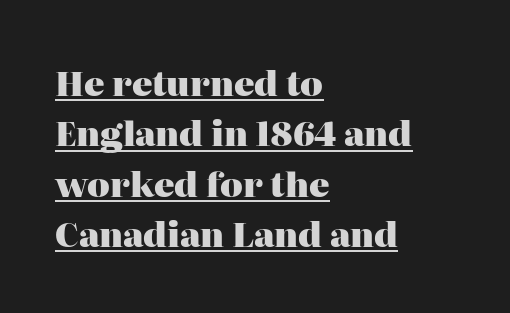
The lettering is marked with a stroke running underneath it. Note: serifs present on the glyphs. The lines are quadded left. Heavy, bold letterforms.
